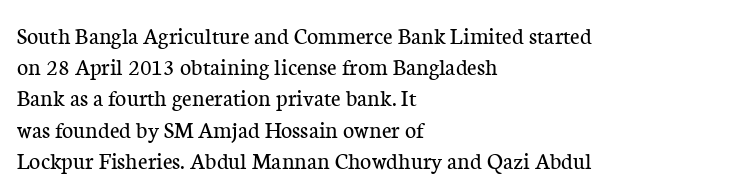
The ragged edge is on the right, which tells us the setting is flush left. The passage shown is not underscored anywhere. These lines were composed using upright roman letters. This sample uses plain, unmodified letter spacing. Reading down the column, the eye jumps a familiar distance to each next line.
